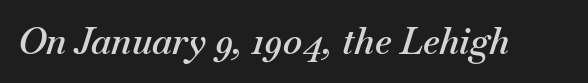
The image shows 36 px semibold type, italic (leaning right); set normal letter spacing, not underlined; medium stroke contrast and a small x-height.
